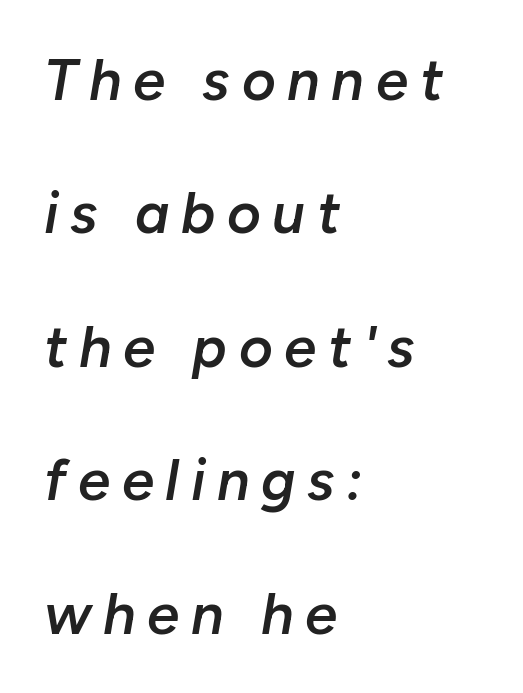
Q: Is the text bold? A: Semi-bold.
Q: Is the text italic (slanted)? A: Yes, it leans right by about 10 degrees.
Q: Is the text underlined? A: No.
Q: How is the paragraph aligned? A: Left-aligned.
Q: Is the spacing between letters normal or unusually wide? A: Unusually wide.
Q: Is the spacing between lines tight, normal or loose? A: Loose.
Q: Width (condensed, normal, or wide)? A: Normal.
Q: Stroke contrast? A: Low.
Q: x-height? A: Medium.
Q: Monospaced? A: No.
